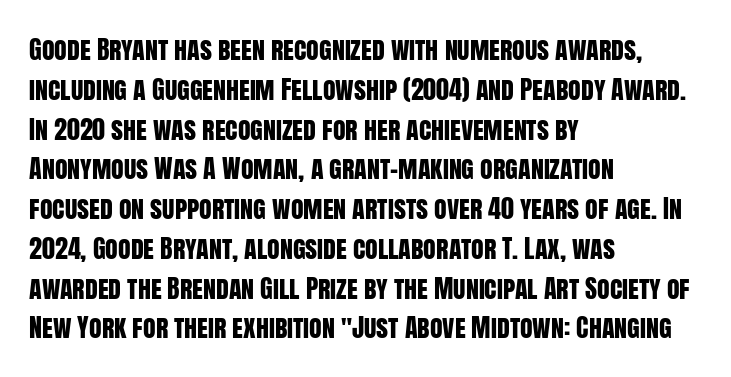
Q: Is the text italic (slanted)? A: No, it is upright.
Q: Is the text underlined? A: No.
Q: How is the paragraph aligned? A: Left-aligned.
Q: Is the spacing between letters normal or unusually wide? A: Normal.
Q: Is the spacing between lines tight, normal or loose? A: Normal.
